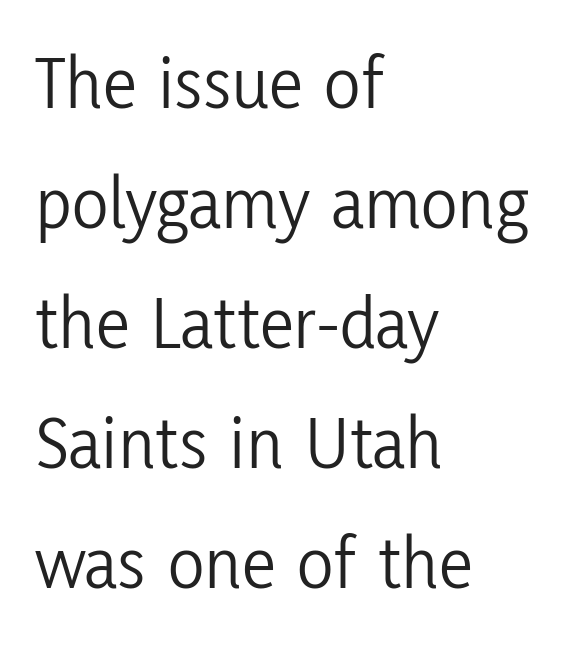
The image shows 76 px light, condensed sans-serif type, upright; set left-aligned, normal line spacing (1.58x), normal letter spacing, not underlined; low stroke contrast and a medium x-height.
